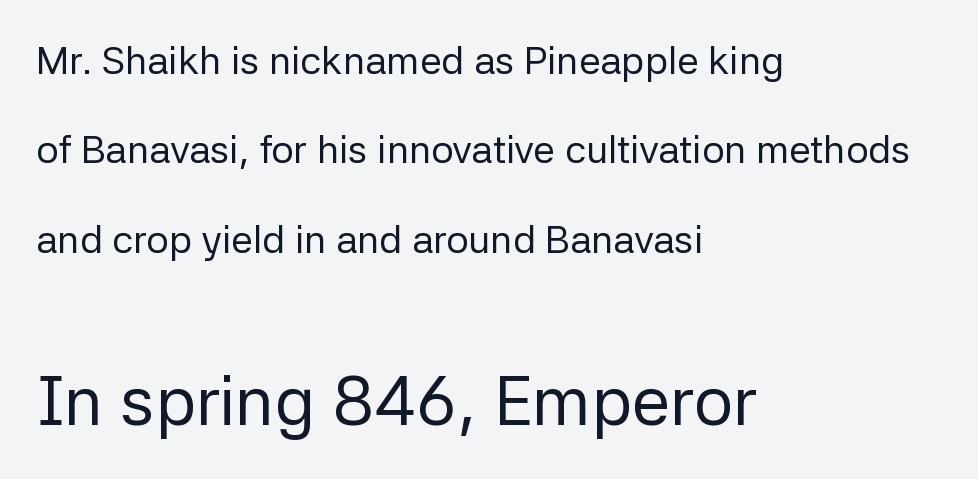
Q: Is the text bold? A: No.
Q: Is the text italic (slanted)? A: No, it is upright.
Q: Is the typeface a serif or a sans-serif typeface? A: Sans-serif.
Q: Is the text underlined? A: No.
Q: How is the paragraph aligned? A: Left-aligned.
Q: Is the spacing between letters normal or unusually wide? A: Normal.
Q: Is the spacing between lines tight, normal or loose? A: Loose.
Q: Which block of text is set in a larger size, the first (top) or the second (bottom)? A: The second (bottom) one.
Q: Width (condensed, normal, or wide)? A: Normal.
Q: Stroke contrast? A: Low.
Q: x-height? A: Medium.
Q: Monospaced? A: No.
